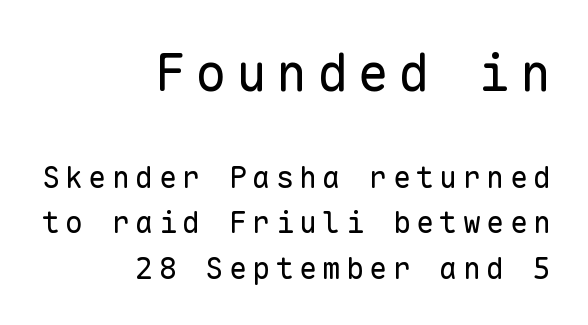
{"serif": "no", "italic": "no", "bold": "no", "weight": "regular", "width": "normal", "stroke_contrast": "low", "x_height": "medium", "monospaced": "yes", "underline": "no", "align": "right", "line_spacing": "normal", "line_spacing_ratio": 1.51, "larger_block": "first", "size_ratio": 1.73, "glyph_px": 52}
